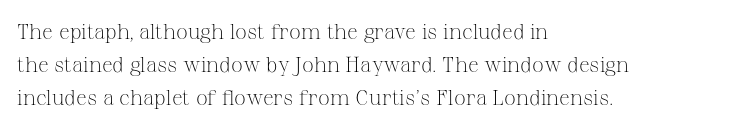
Q: Is the text bold? A: No.
Q: Is the text italic (slanted)? A: No, it is upright.
Q: Is the text underlined? A: No.
Q: How is the paragraph aligned? A: Left-aligned.
Q: Is the spacing between letters normal or unusually wide? A: Normal.
Q: Is the spacing between lines tight, normal or loose? A: Normal.
